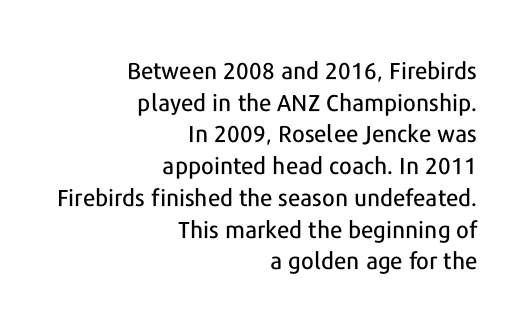
Q: Is the text italic (slanted)? A: No, it is upright.
Q: Is the text underlined? A: No.
Q: How is the paragraph aligned? A: Right-aligned.
Q: Is the spacing between letters normal or unusually wide? A: Normal.
Q: Is the spacing between lines tight, normal or loose? A: Normal.
